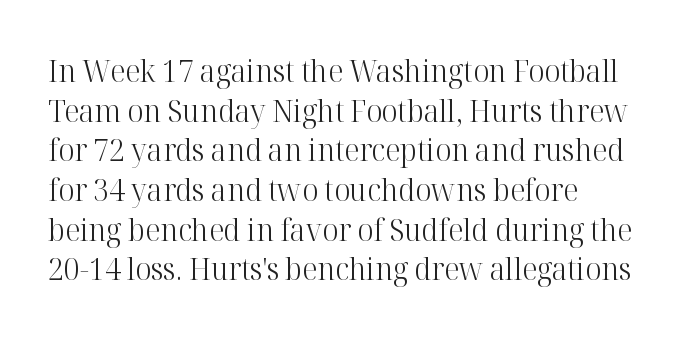
Line spacing here is normal. A typesetter would mark this as roman, not italic. The rendering uses natural spacing where letterforms have individual widths. This rendering leaves character spacing at its baseline value. Is this a heavy cut? Hardly; it is regular or lighter. Check under the words: just untouched page.
